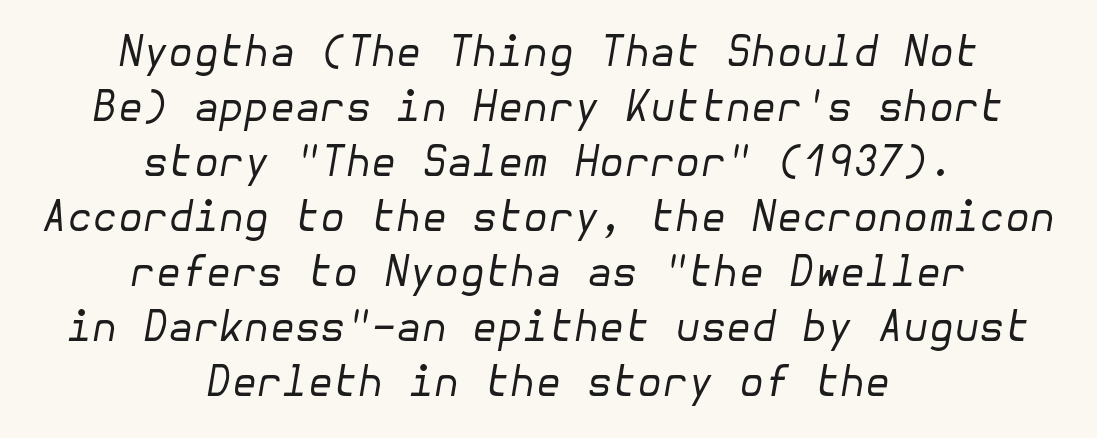
The image shows 41 px regular-weight type, italic (leaning right); set centered, normal line spacing (1.34x), normal letter spacing, not underlined; low stroke contrast and a medium x-height.
